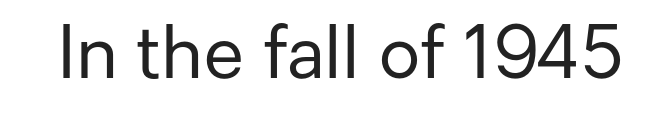
{"serif": "no", "italic": "no", "bold": "no", "weight": "regular", "width": "normal", "stroke_contrast": "low", "x_height": "medium", "monospaced": "no", "underline": "no", "letter_spacing": "normal", "letter_spacing_em": 0.0, "glyph_px": 72}
